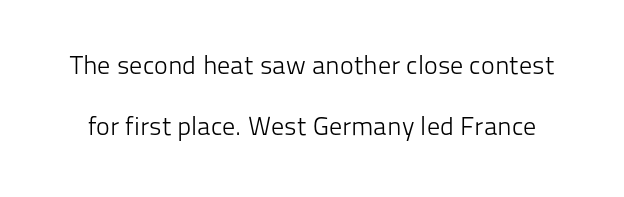
Is there any slant? The stems are plumb. A typesetter would call this leading open, well beyond the default. Ink coverage per letter is moderate at most. Underline: absent.
